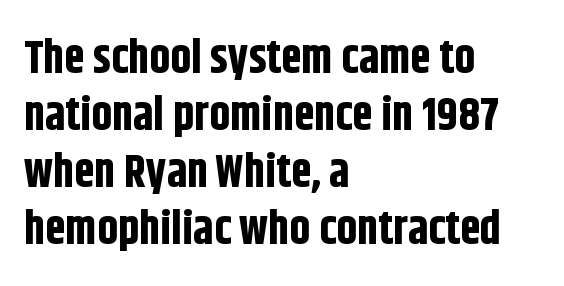
The image shows 46 px bold, condensed sans-serif type, upright; set left-aligned, line spacing 1.24x, normal letter spacing, not underlined; low stroke contrast and a large x-height.
